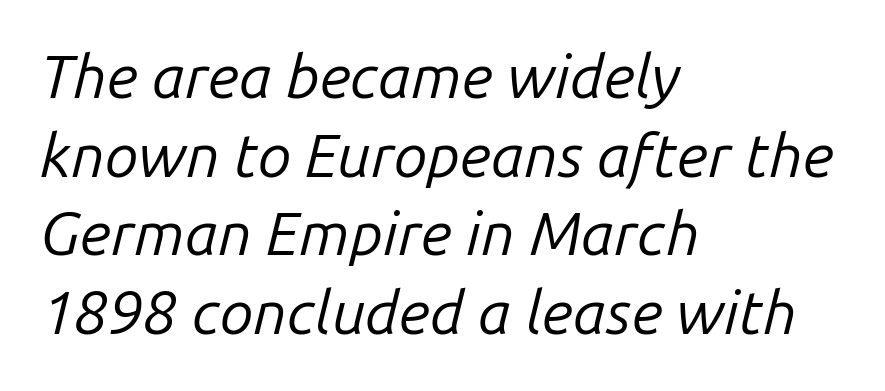
Q: Is the text bold? A: No.
Q: Is the text italic (slanted)? A: Yes, it leans right by about 14 degrees.
Q: Is the text underlined? A: No.
Q: How is the paragraph aligned? A: Left-aligned.
Q: Is the spacing between letters normal or unusually wide? A: Normal.
Q: Is the spacing between lines tight, normal or loose? A: Normal.
Q: Width (condensed, normal, or wide)? A: Normal.
Q: Stroke contrast? A: Low.
Q: x-height? A: Medium.
Q: Monospaced? A: No.
